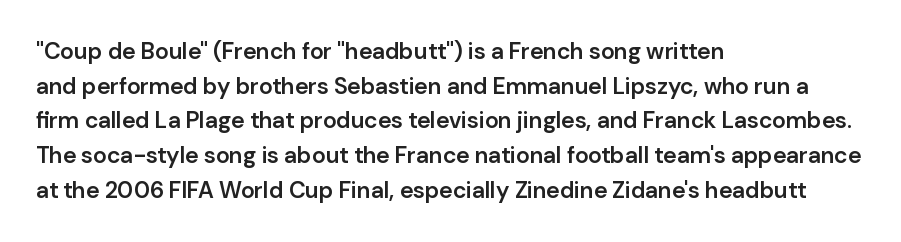
Students, observe: this is what conventionally led text looks like. Any mark beneath the type? The region is blank. On the weight axis this lands at semibold, roughly 600. These lines stack with their left ends in a neat column.
